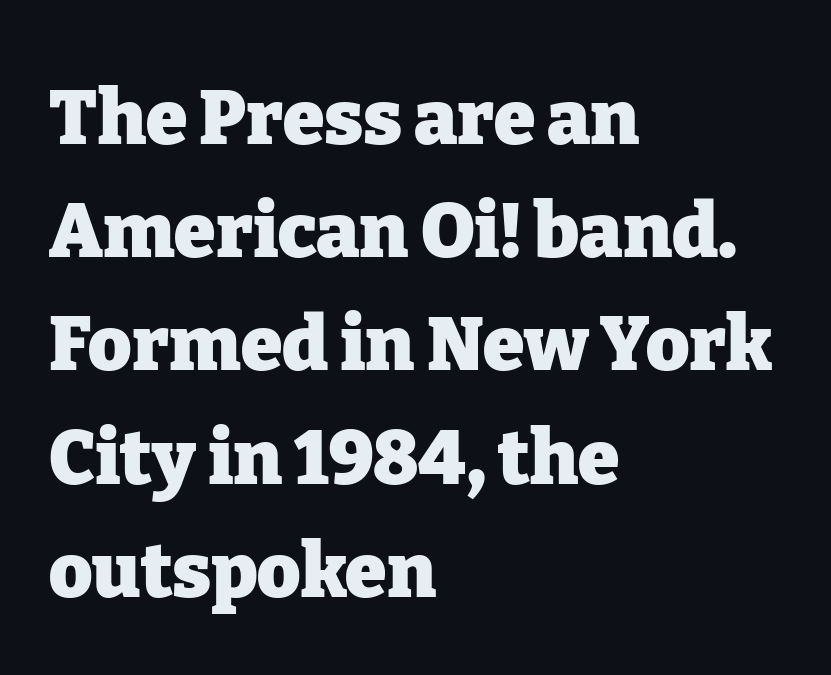
{"serif": "yes", "italic": "no", "bold": "yes", "weight": "heavy", "width": "normal", "stroke_contrast": "low", "x_height": "medium", "monospaced": "no", "underline": "no", "align": "left", "line_spacing": "normal", "line_spacing_ratio": 1.51, "letter_spacing": "normal", "letter_spacing_em": 0.0, "glyph_px": 75}
